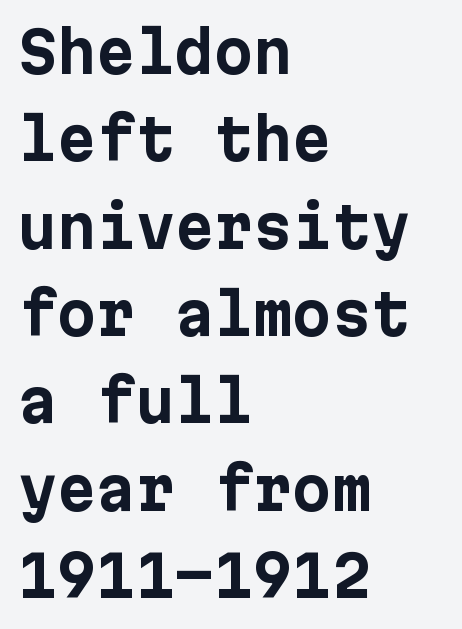
There is no visible air inserted between adjacent glyphs. The specimen omits any rule beneath the text block's lines. As a designer I'd log this as weight 700, bold. Posture: vertical. If you measured baseline to baseline, you'd find a middling distance. Type style note: lacks serifs.
